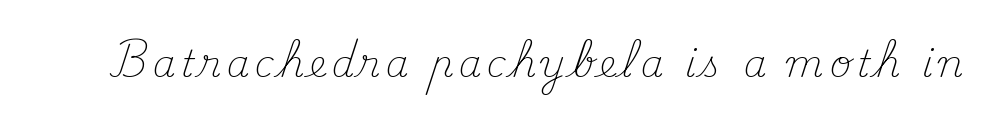
The rendering shows small feet on the letterforms — a serif design. The strip under each line holds only bare page. Note the varied advance widths — an 'i' is clearly narrower than an 'm'. No chunkiness to these letters — they're not bold.
